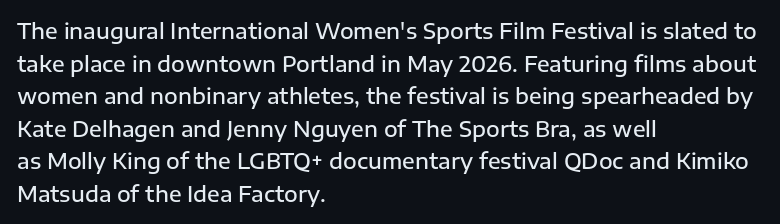
Decoration check: the copy has no underline. If you drew a ruler down the left edge, every line would touch it. How would I describe the line gaps? Plain and ordinary. The characters look somewhat weighty, a semibold short of true bold. Ordinary non-slanted type is in use.
